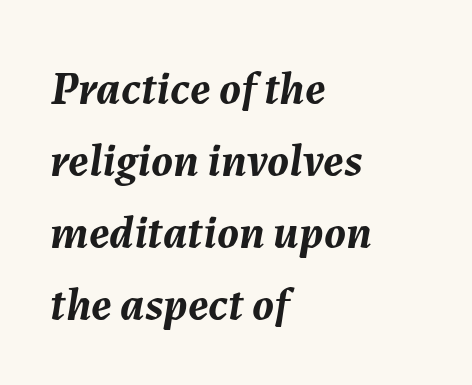
No extra tracking has been applied to these lines. Left-aligned paragraph, ragged on the right. Any mark beneath the type? The region is blank. Here the designer chose a conventional face with non-uniform glyph widths. Rows of type keep a routine distance in the vertical direction.
